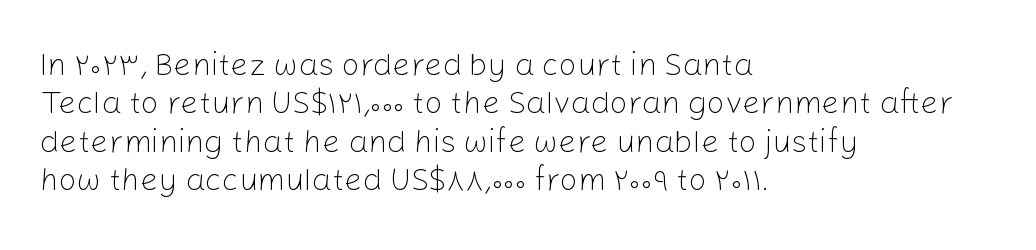
Proportional: the letters do not fall into vertical columns. The face used here is a sans, in the tradition of grotesques and geometrics. The letters stand straight up with perfectly vertical stems. No extra tracking has been applied to these lines. Nobody drew a line under any word here. This rendering uses left alignment, leaving the right contour irregular.
